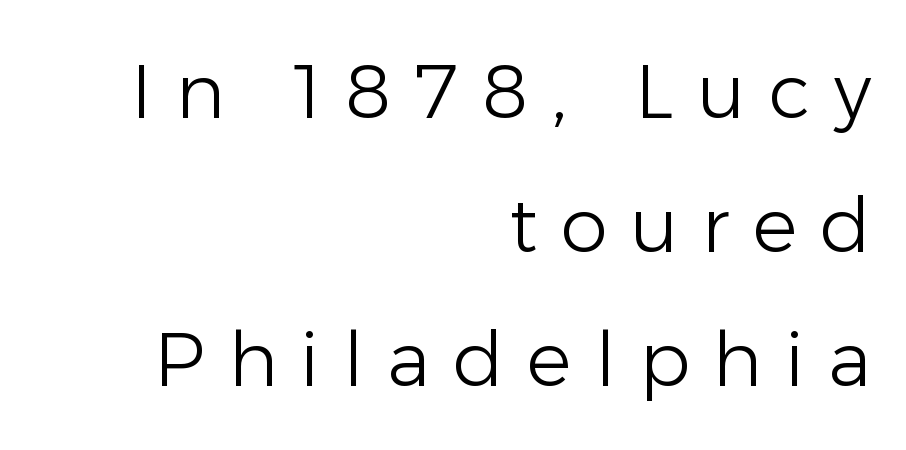
The rendering shows plain stroke endings on the letterforms — a sans-serif design. Notice how the passage keeps a crisp vertical edge on the right only. The line texture is sparse and dotted thanks to wide tracking. This is the regular roman posture of the typeface. The passage shown is typed in a proportional face where columns would drift.
